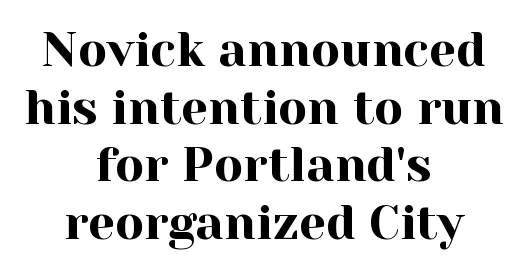
Compared with typical body copy, the letter spacing here is the same. Posture: upright roman. A clean baseline with only descenders dipping below it. I'd call this a serif setting — the letters wear small feet. The passage is arranged like a title page — every line centered. Here the designer chose a conventional face with non-uniform glyph widths.
